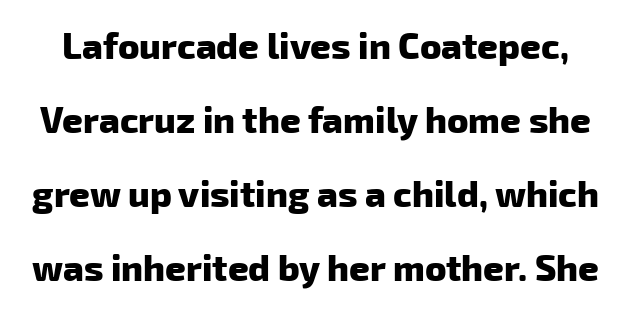
The image shows 36 px heavy sans-serif type; set loose line spacing (2.06x), normal letter spacing, not underlined; low stroke contrast and a medium x-height.
